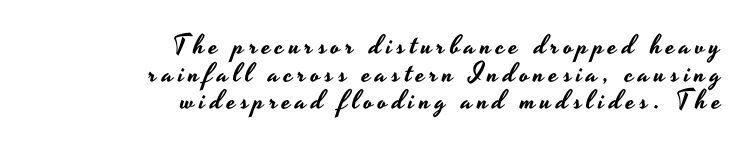
Check under the words: just untouched page. If you drew a ruler down the right edge, every line would touch it. In terms of leading, this rendering errs on the cramped side.
